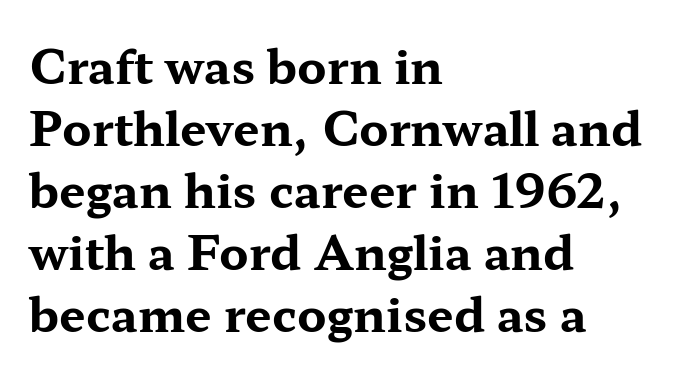
The image shows 47 px bold, wide serif type, upright; set left-aligned, normal line spacing (1.32x), normal letter spacing, not underlined; medium stroke contrast and a medium x-height.
